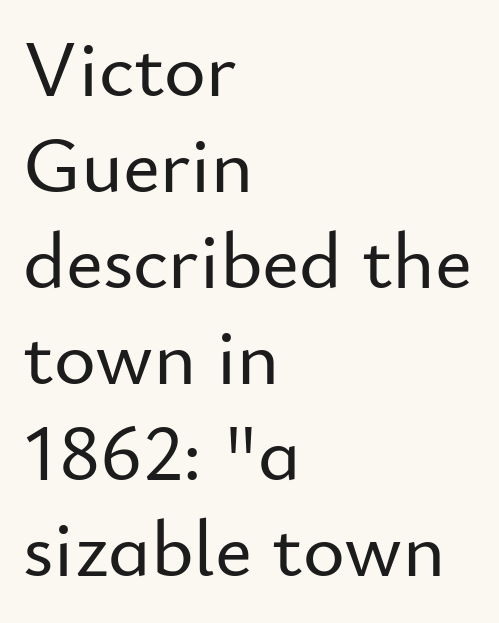
The image shows 80 px sans-serif type, upright; set left-aligned, line spacing 1.2x, normal letter spacing, not underlined; low stroke contrast and a small x-height.
